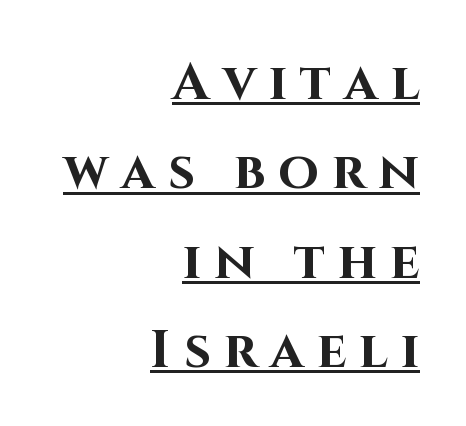
Honestly, the letter spacing is so wide it's the main thing you notice. Notice how a bar underscores the lettering throughout. A typesetter would call this proportional, since set widths differ per character. Weight check: bold — yes, fully. The glyphs in this specimen are sans serif. Vertical strokes here are truly vertical.
